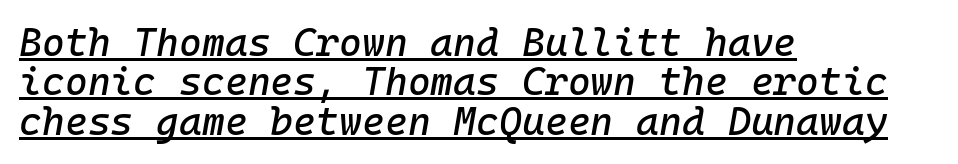
The compositor pushed each line to the left boundary. The text carries the slant typical of an italic or oblique font. The rendering uses the underline text-decoration. The letters march in equal steps, a hallmark of fixed-pitch type. Students, note that the glyphs here touch the page at normal intervals. Successive baselines arrive quickly, one right under another.
